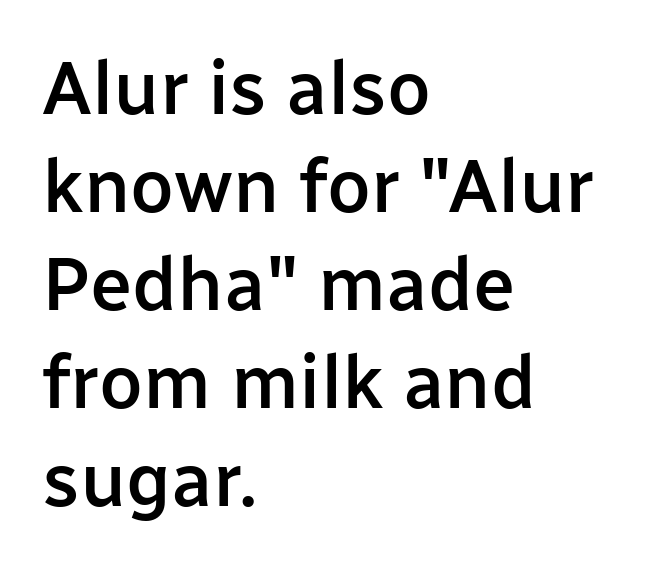
{"serif": "no", "italic": "no", "bold": "semi", "weight": "semibold", "width": "normal", "stroke_contrast": "low", "x_height": "medium", "monospaced": "no", "underline": "no", "align": "left", "line_spacing": "normal", "line_spacing_ratio": 1.29, "letter_spacing": "normal", "letter_spacing_em": 0.0, "glyph_px": 76}
